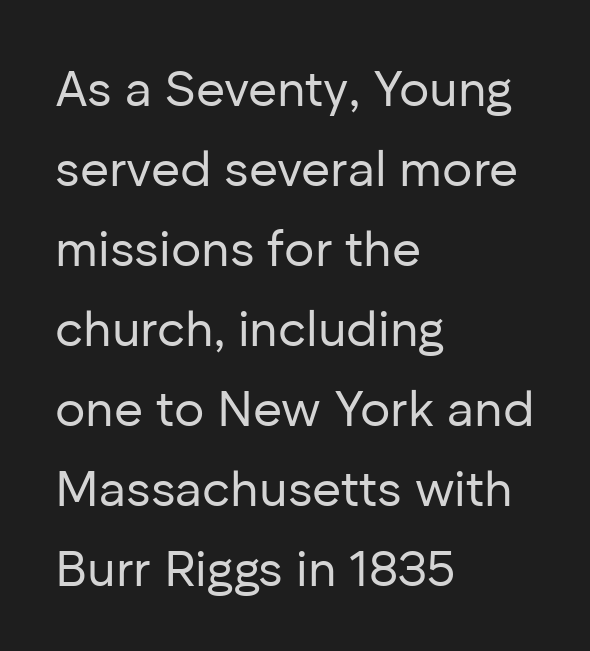
{"serif": "no", "italic": "no", "bold": "no", "weight": "regular", "width": "normal", "stroke_contrast": "low", "x_height": "medium", "monospaced": "no", "underline": "no", "align": "left", "line_spacing": "normal", "line_spacing_ratio": 1.6, "letter_spacing": "normal", "letter_spacing_em": 0.0, "glyph_px": 50}
